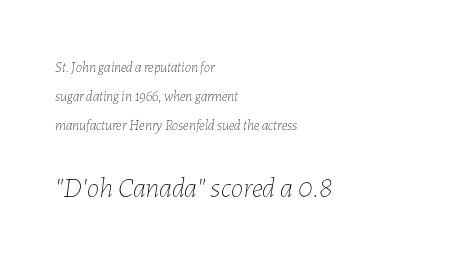
The image shows 28 px thin type, italic (leaning right); set left-aligned, loose line spacing (2.06x), normal letter spacing, not underlined; the second (bottom) block is 2.0x larger; low stroke contrast and a medium x-height.
